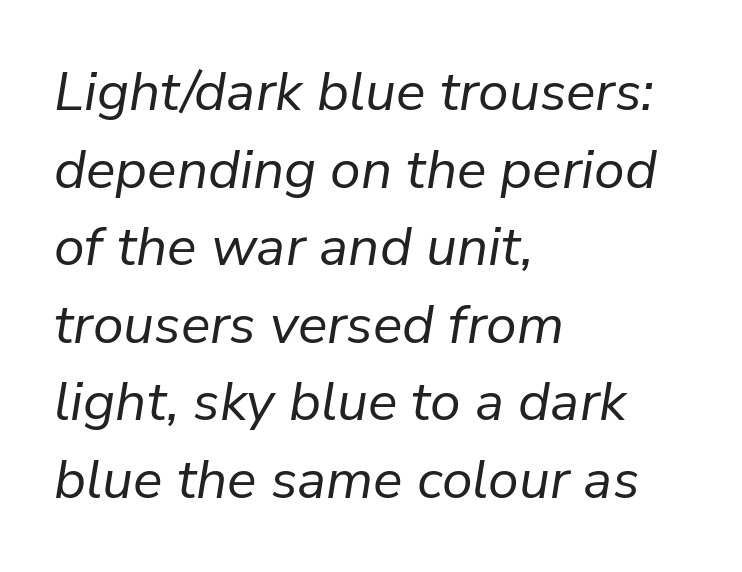
The image shows 55 px regular-weight type, italic (leaning right); set left-aligned, normal line spacing (1.41x), normal letter spacing, not underlined; low stroke contrast and a medium x-height.
